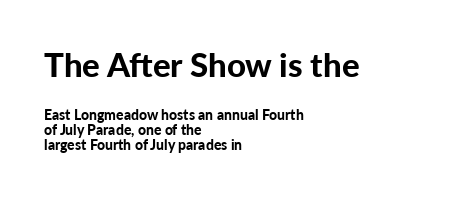
{"serif": "no", "italic": "no", "bold": "yes", "weight": "bold", "width": "normal", "stroke_contrast": "low", "x_height": "medium", "monospaced": "no", "underline": "no", "align": "left", "line_spacing": "tight", "line_spacing_ratio": 1.07, "letter_spacing": "normal", "letter_spacing_em": 0.0, "larger_block": "first", "size_ratio": 2.36, "glyph_px": 33}
